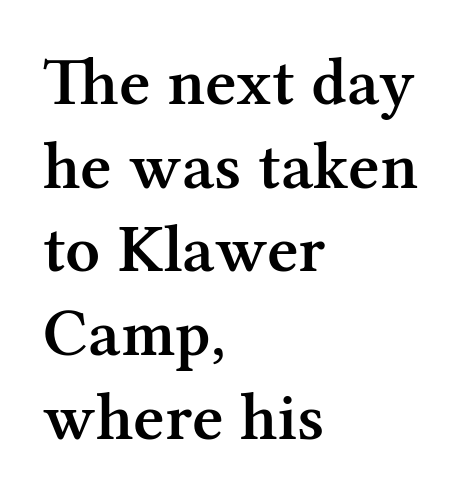
Q: Is the text bold? A: Semi-bold.
Q: Is the text italic (slanted)? A: No, it is upright.
Q: Is the typeface a serif or a sans-serif typeface? A: Serif.
Q: Is the text underlined? A: No.
Q: How is the paragraph aligned? A: Left-aligned.
Q: Is the spacing between letters normal or unusually wide? A: Normal.
Q: Width (condensed, normal, or wide)? A: Normal.
Q: Stroke contrast? A: Medium.
Q: x-height? A: Medium.
Q: Monospaced? A: No.
